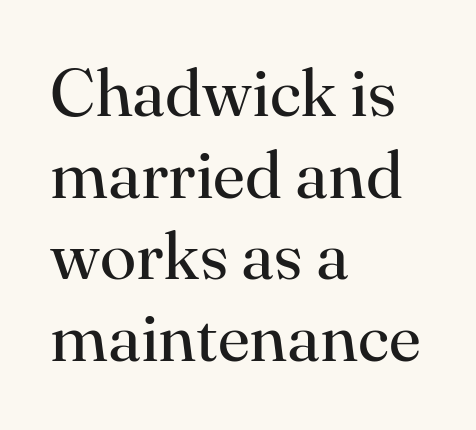
Has an underline been added? It has not. What kind of face is this? One with serifs. What stands out about the letter spacing? Nothing — it is the standard amount. Ascenders rise straight up at ninety degrees. Proportional: the letters do not fall into vertical columns. The font sits on the lighter half of the weight spectrum, regular included.
